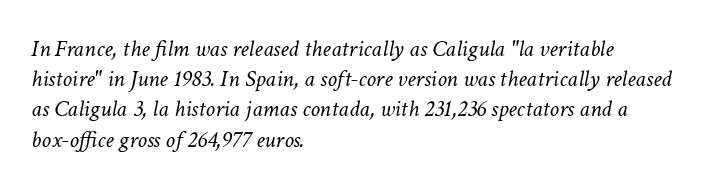
Spacing between characters is what you'd get straight out of the box. The strokes carry an ordinary text weight at most. Each line starts at the same left margin while the right side varies. No word sits above an underline.
